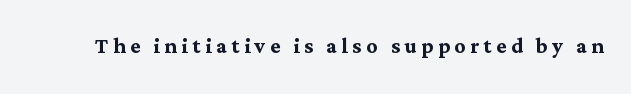
{"italic": "no", "bold": "yes", "underline": "no", "glyph_px": 27}
